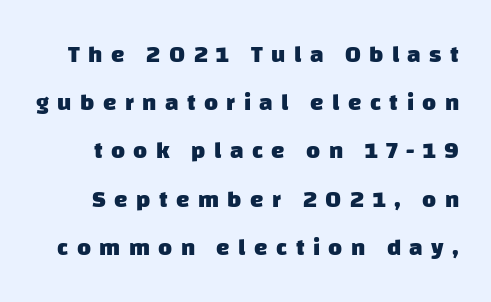
Q: Is the text bold? A: Yes.
Q: Is the text underlined? A: No.
Q: Is the spacing between letters normal or unusually wide? A: Unusually wide.
Q: Is the spacing between lines tight, normal or loose? A: Loose.
